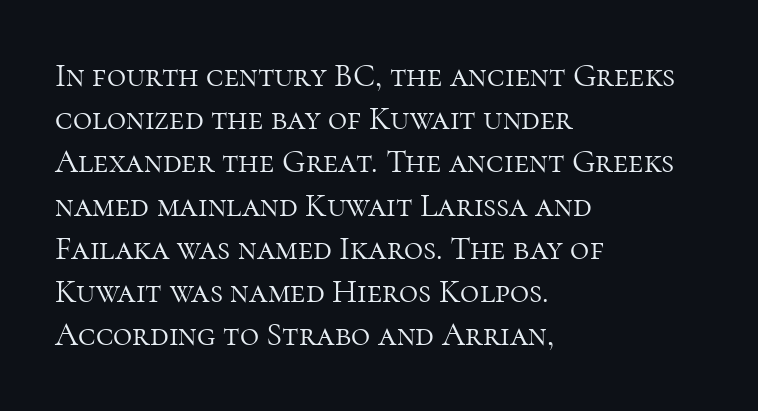
Q: Is the text bold? A: No.
Q: Is the text italic (slanted)? A: No, it is upright.
Q: Is the typeface a serif or a sans-serif typeface? A: Serif.
Q: Is the text underlined? A: No.
Q: How is the paragraph aligned? A: Left-aligned.
Q: Is the spacing between letters normal or unusually wide? A: Normal.
Q: Is the spacing between lines tight, normal or loose? A: Normal.
Q: Width (condensed, normal, or wide)? A: Normal.
Q: Stroke contrast? A: High.
Q: x-height? A: Medium.
Q: Monospaced? A: No.
